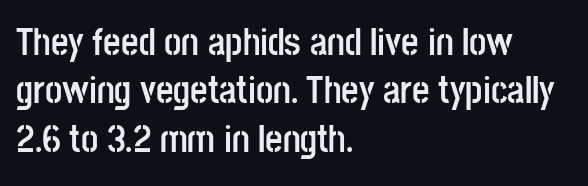
The image shows 38 px semibold, condensed sans-serif type, upright; set left-aligned, normal line spacing (1.27x), normal letter spacing, not underlined; low stroke contrast and a large x-height.
